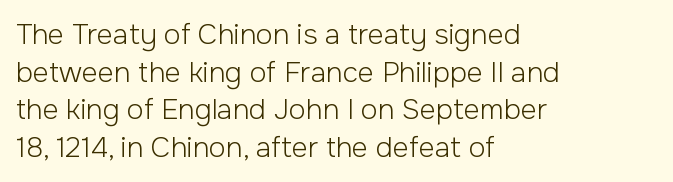
Is this a heavy cut? Hardly; it is regular or lighter. These lines sit exactly where default settings would place them. Look at the tracking — it's just the regular setting, nothing added. The ragged edge is on the right, which tells us the setting is flush left. Character widths vary here, with narrow letters taking less room than wide ones. Nope, not italic — everything's standing straight.
